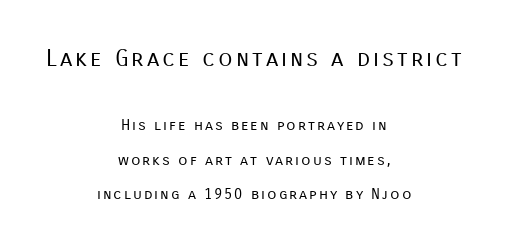
The image shows 23 px text type, upright; set centered, loose line spacing (2.32x), not underlined; the first (top) block is 1.53x larger.
